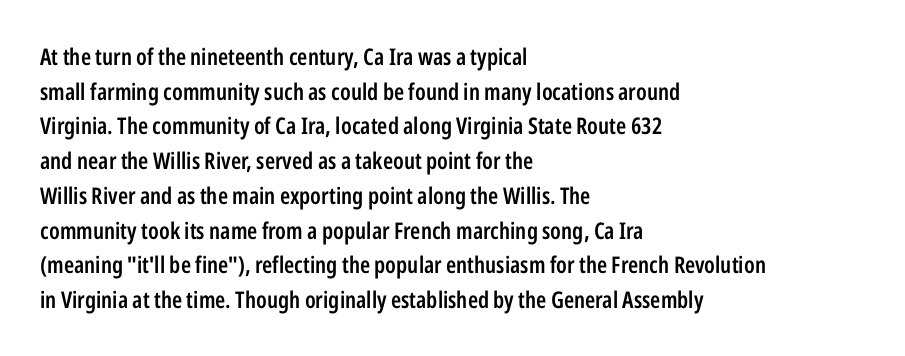
{"italic": "no", "bold": "semi", "underline": "no", "align": "left", "line_spacing": "normal", "line_spacing_ratio": 1.51, "letter_spacing": "normal", "letter_spacing_em": 0.0, "glyph_px": 23}
